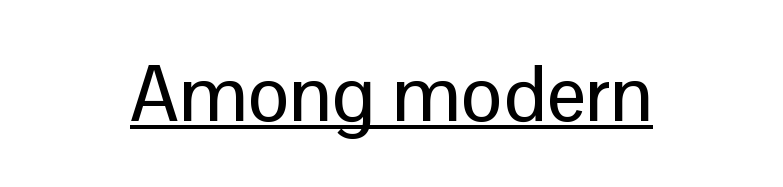
In terms of posture, this sample is upright. The passage shown is typed in a proportional face where columns would drift. Students, observe the line beneath the letters — that is underlining. Tracking here is standard; glyphs follow each other at the usual distance. Serif or sans? Sans — the stroke terminals are bare.
